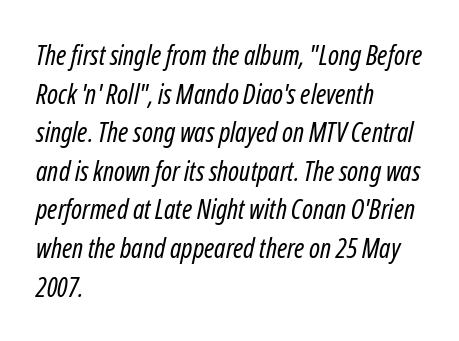
The image shows 27 px text type, italic (leaning right); set left-aligned, normal line spacing (1.43x), normal letter spacing, not underlined.
